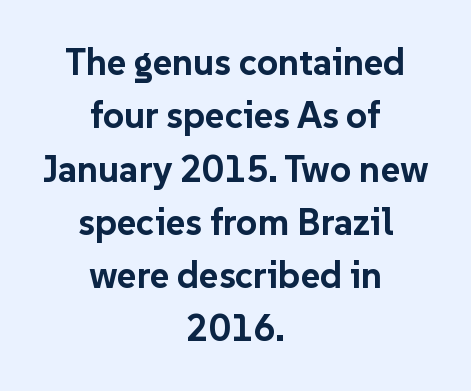
Q: Is the text bold? A: Yes.
Q: Is the text italic (slanted)? A: No, it is upright.
Q: Is the typeface a serif or a sans-serif typeface? A: Sans-serif.
Q: Is the text underlined? A: No.
Q: How is the paragraph aligned? A: Centered.
Q: Is the spacing between letters normal or unusually wide? A: Normal.
Q: Is the spacing between lines tight, normal or loose? A: Normal.
Q: Width (condensed, normal, or wide)? A: Normal.
Q: Stroke contrast? A: Low.
Q: x-height? A: Medium.
Q: Monospaced? A: No.
